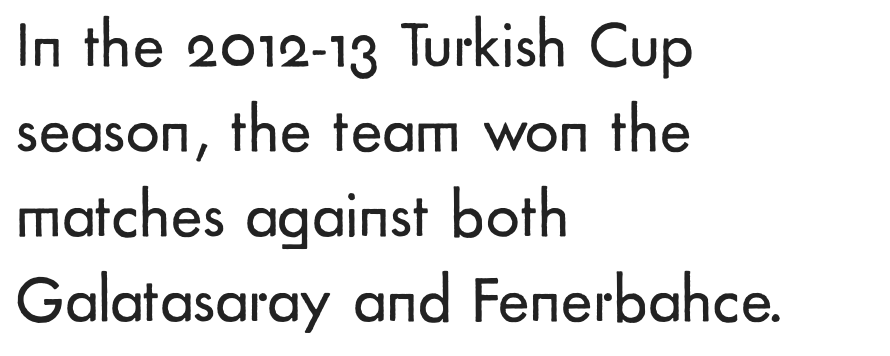
The lines in this sample share a left origin and differ only in where they stop. Every stem runs plumb, perpendicular to the baseline. These lines are rendered in a variable-pitch font. The rendering keeps characters at their native spacing.
